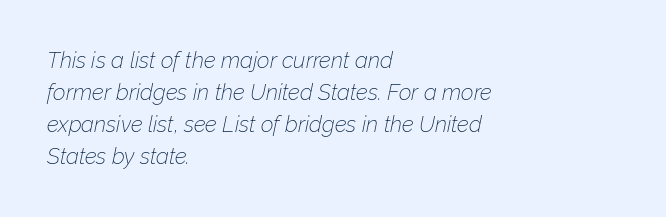
The image shows 22 px text type, italic (leaning right); set left-aligned, normal line spacing (1.45x), normal letter spacing, not underlined.
